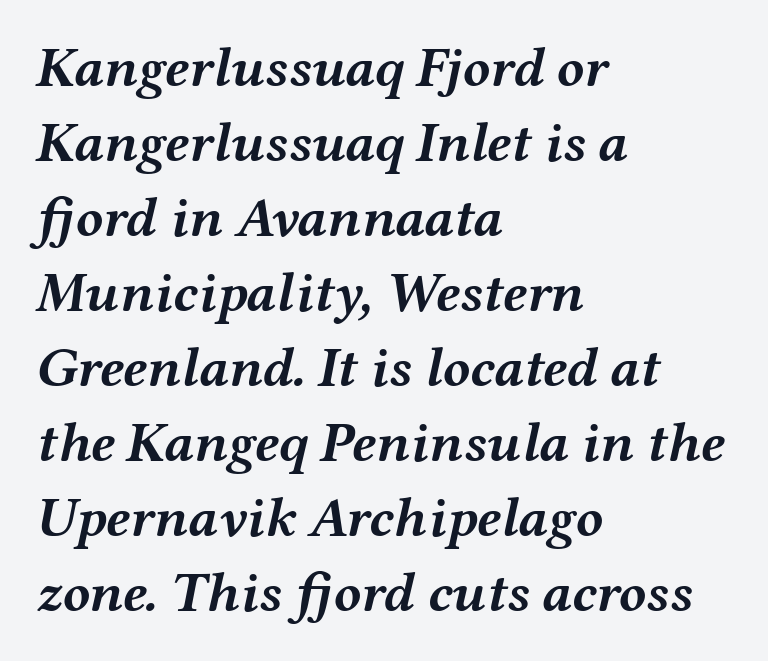
Italic: yes, the glyphs are oblique. Each letter keeps its own natural width here, so spacing adapts to shape. Does extra space separate the letters? No, they use regular spacing. This block has exactly the height ordinary leading produces. The ragged edge is on the right, which tells us the setting is flush left. Words float on clear page, feet unadorned.
